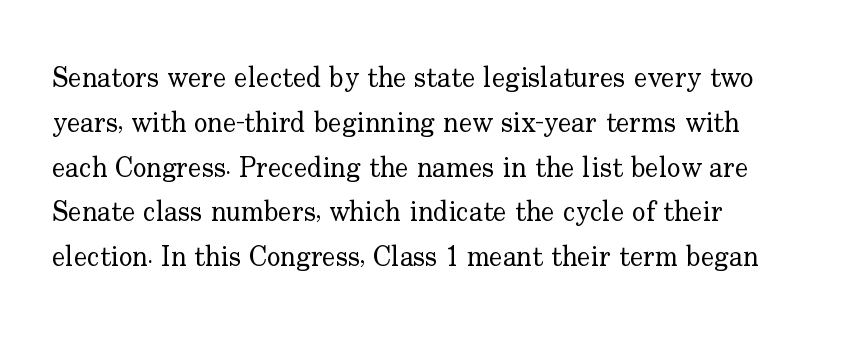
{"serif": "yes", "italic": "no", "bold": "no", "weight": "regular", "width": "normal", "stroke_contrast": "low", "x_height": "small", "monospaced": "no", "underline": "no", "line_spacing": "normal", "line_spacing_ratio": 1.6, "letter_spacing": "normal", "letter_spacing_em": 0.0, "glyph_px": 28}
